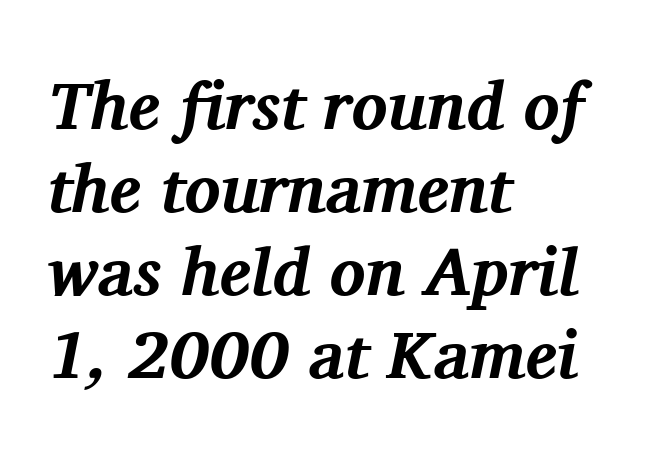
The image shows 67 px bold serif type, italic (leaning right); set left-aligned, line spacing 1.24x, normal letter spacing, not underlined; medium stroke contrast and a medium x-height.
